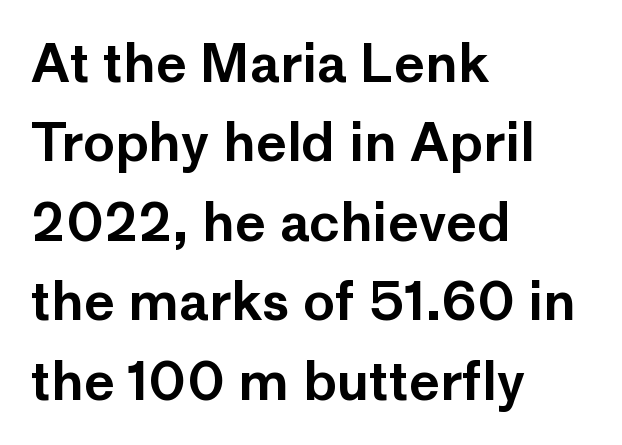
The letters stand straight up with perfectly vertical stems. Beneath every word, the page is bare. The ragged edge is on the right, which tells us the setting is flush left. The rendering uses a moderate line-height, typical for paragraphs. I'd call this a sans setting — the letters go barefoot. You could call the tracking neutral — neither tight nor loose.
